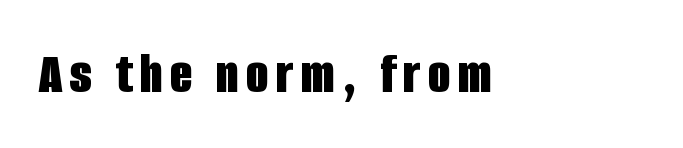
Heavy, bold letterforms. All the whitespace from short lines collects on the right. The zone under the glyphs is completely vacant. The font family rendered here belongs to the sans-serif group. Ordinary non-slanted type is in use. Do the characters align in a grid? No, the font is proportional.
